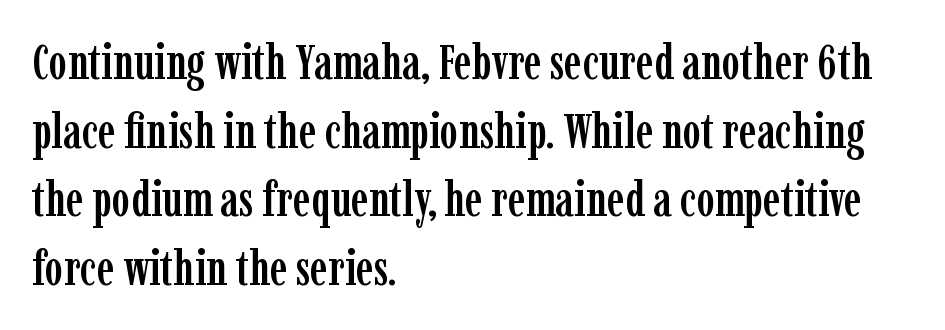
{"serif": "yes", "italic": "no", "width": "condensed", "stroke_contrast": "low", "x_height": "medium", "monospaced": "no", "underline": "no", "align": "left", "line_spacing": "normal", "line_spacing_ratio": 1.4, "letter_spacing": "normal", "letter_spacing_em": 0.0, "glyph_px": 49}
